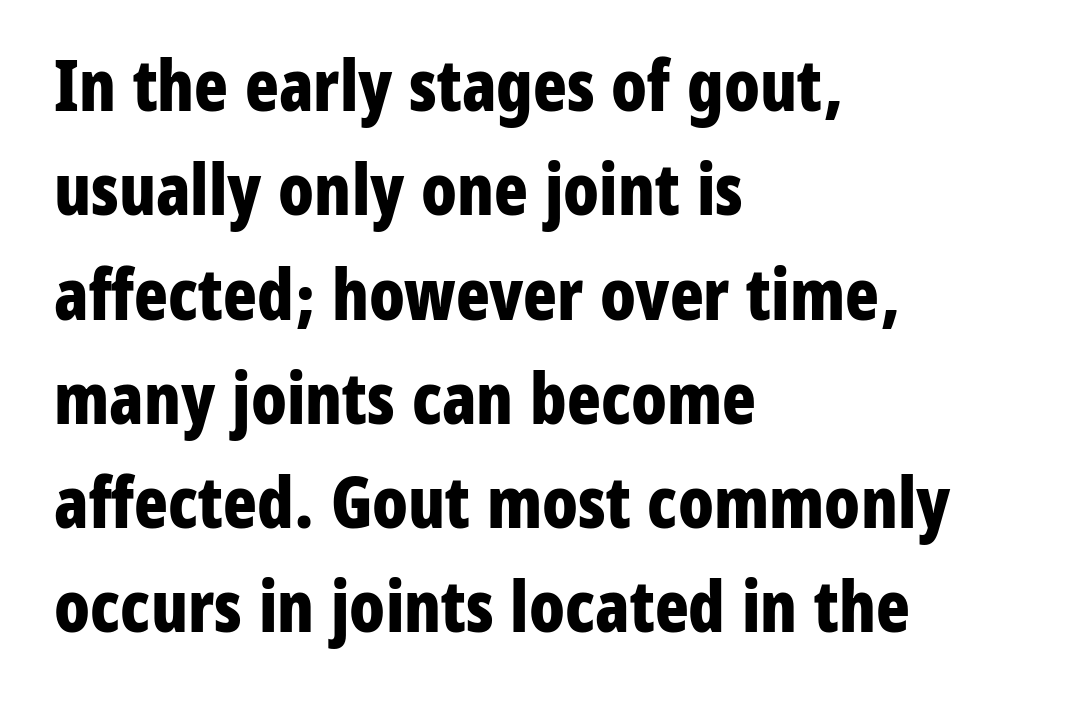
The image shows 70 px bold, condensed sans-serif type, upright; set left-aligned, normal line spacing (1.49x), normal letter spacing, not underlined; low stroke contrast and a medium x-height.
